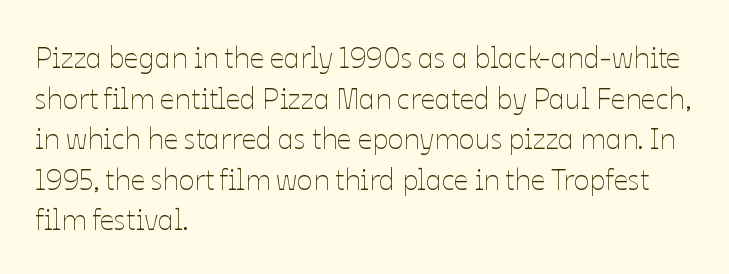
{"italic": "no", "bold": "no", "weight": "thin", "width": "normal", "stroke_contrast": "low", "x_height": "medium", "monospaced": "no", "underline": "no", "align": "left", "line_spacing": "normal", "line_spacing_ratio": 1.4, "letter_spacing": "normal", "letter_spacing_em": 0.0, "glyph_px": 29}
